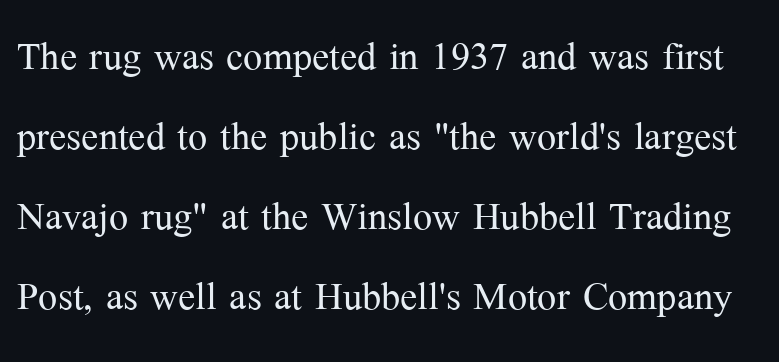
Is this a fixed-width face? No — the glyphs have proportional, varying widths. The words here are not underlined. In terms of letterspacing, this is plain default setting. The typography opts for an upright posture over an oblique one. Each stroke keeps to a modest, everyday thickness or less.
